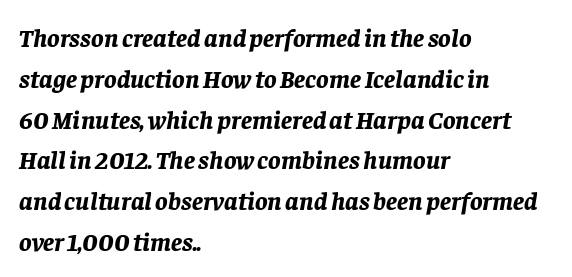
{"italic": "yes", "lean": "right", "slant_degrees": 8, "bold": "yes", "underline": "no", "align": "left", "line_spacing": "normal", "line_spacing_ratio": 1.57, "letter_spacing": "normal", "letter_spacing_em": 0.0, "glyph_px": 26}
